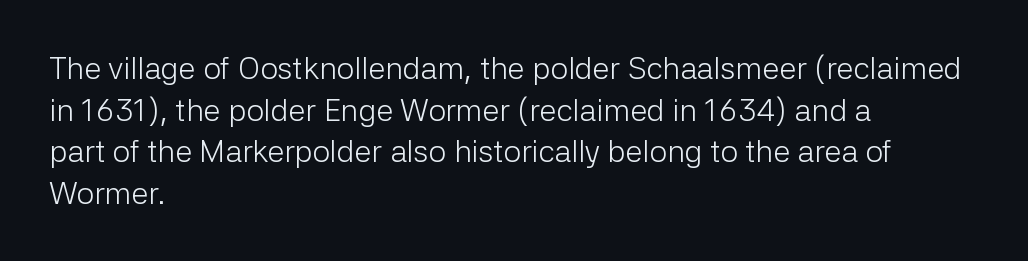
{"serif": "no", "italic": "no", "bold": "no", "weight": "light", "width": "normal", "stroke_contrast": "low", "x_height": "medium", "monospaced": "no", "underline": "no", "align": "left", "line_spacing": "normal", "line_spacing_ratio": 1.34, "letter_spacing": "normal", "letter_spacing_em": 0.0, "glyph_px": 31}
